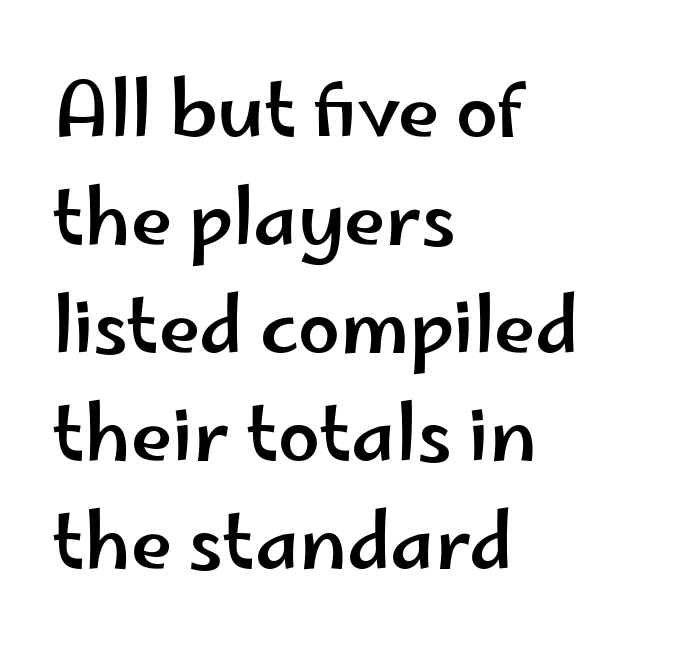
The font's upright variant was chosen for this text. Interline gaps are of average width in this sample. Quick note: underline off. Serifs: no, the terminals of the letterforms are clean. The passage shown has conventional tracking throughout. You could not count columns in this text — the font is proportionally spaced.
